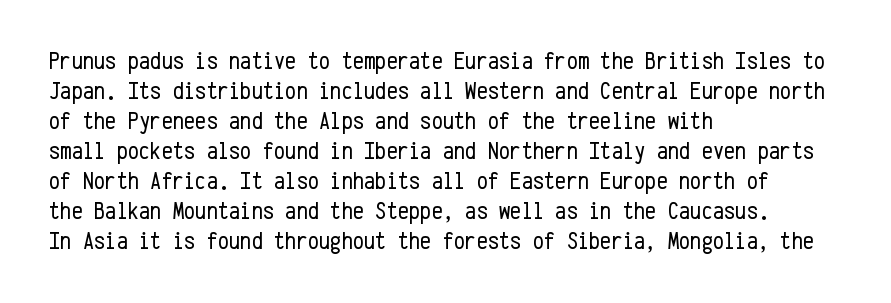
{"italic": "no", "bold": "no", "underline": "no", "align": "left", "line_spacing_ratio": 1.2, "letter_spacing": "normal", "letter_spacing_em": 0.0, "glyph_px": 25}
